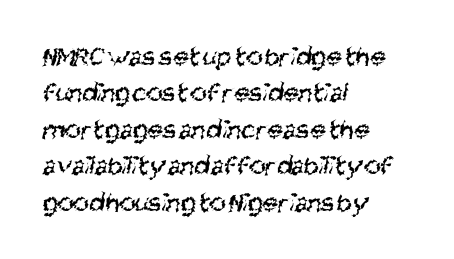
Q: Is the text bold? A: No.
Q: Is the typeface a serif or a sans-serif typeface? A: Sans-serif.
Q: Is the text underlined? A: No.
Q: How is the paragraph aligned? A: Left-aligned.
Q: Is the spacing between letters normal or unusually wide? A: Normal.
Q: Is the spacing between lines tight, normal or loose? A: Normal.
Q: Width (condensed, normal, or wide)? A: Condensed.
Q: Stroke contrast? A: Medium.
Q: x-height? A: Large.
Q: Monospaced? A: No.
